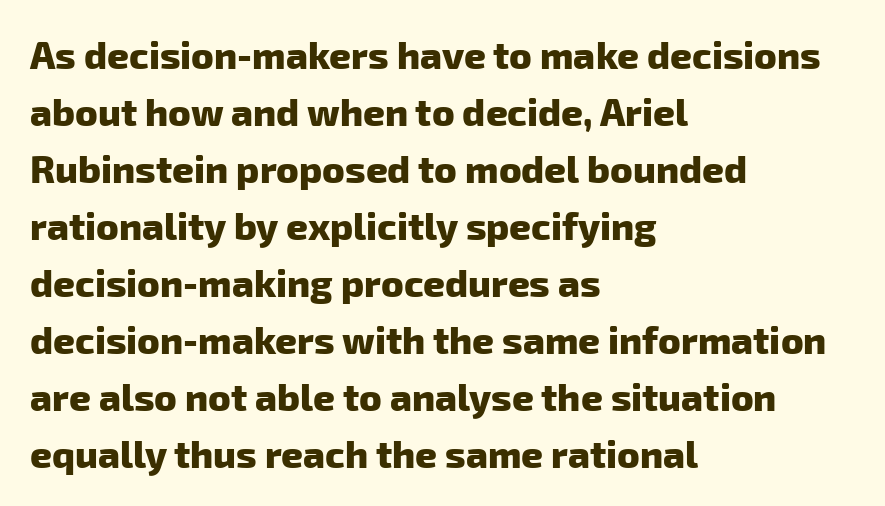
The image shows 38 px heavy sans-serif type; set left-aligned, normal line spacing (1.5x), normal letter spacing, not underlined; low stroke contrast and a medium x-height.
